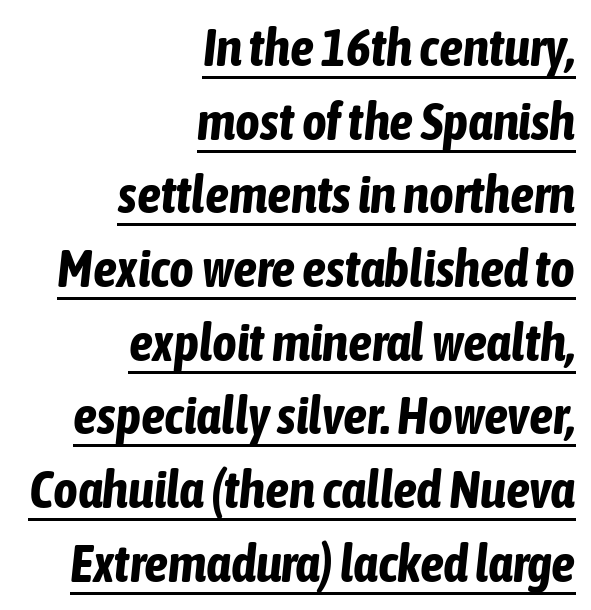
The image shows 53 px bold, condensed type, italic (leaning right); set right-aligned, normal line spacing (1.39x), normal letter spacing, underlined; low stroke contrast and a medium x-height.
